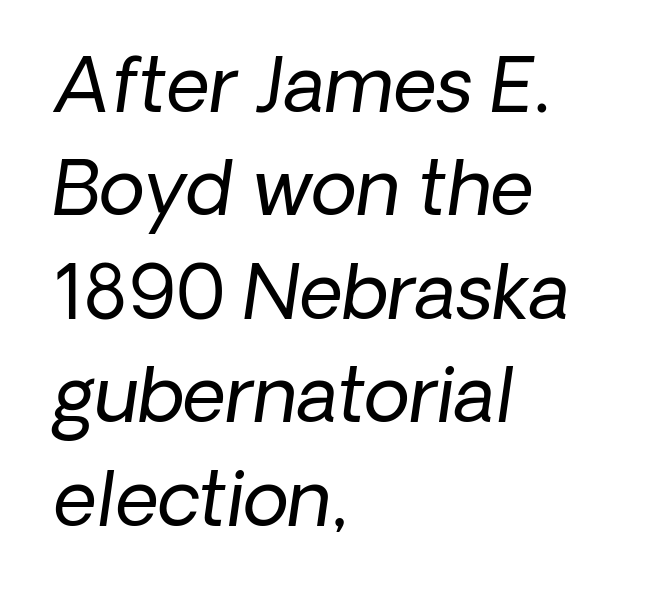
{"serif": "no", "bold": "no", "weight": "regular", "width": "normal", "stroke_contrast": "low", "x_height": "medium", "monospaced": "no", "underline": "no", "align": "left", "line_spacing": "normal", "line_spacing_ratio": 1.38, "letter_spacing": "normal", "letter_spacing_em": 0.0, "glyph_px": 75}
